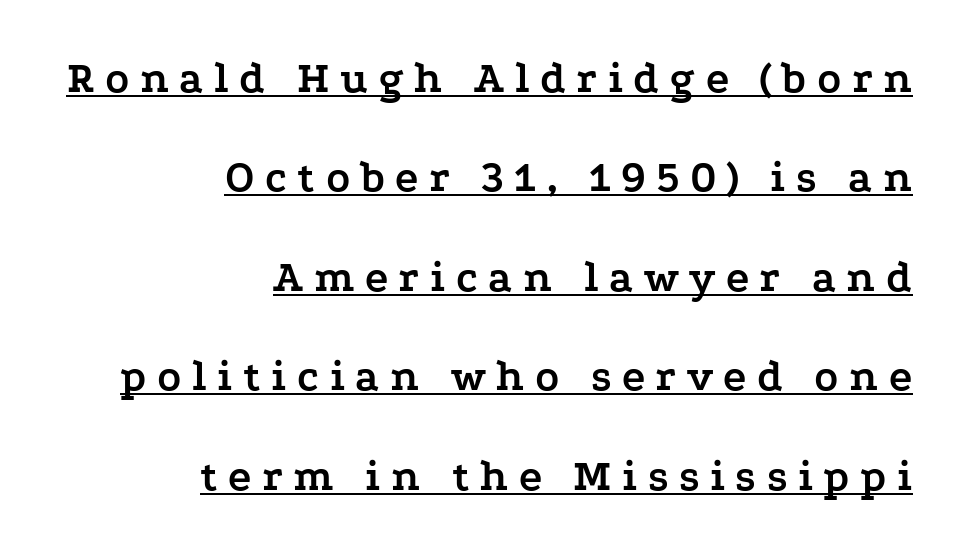
{"serif": "yes", "italic": "no", "bold": "yes", "weight": "semibold", "width": "wide", "stroke_contrast": "low", "x_height": "medium", "monospaced": "no", "underline": "yes", "align": "right", "line_spacing": "loose", "line_spacing_ratio": 2.26, "letter_spacing": "wide", "letter_spacing_em": 0.24, "glyph_px": 44}
